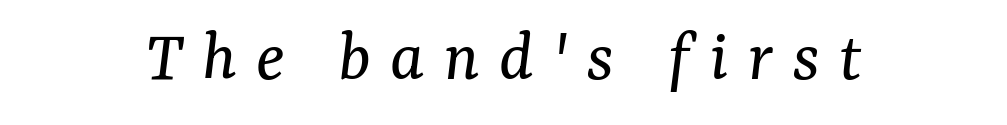
You can tell from the footed stems that serif type was used. This sample has the flowing, uneven cadence of proportional lettering. The cut favours lightness, reaching ordinary text weight at its darkest. Observe the lean: these are italic letterforms. Check the space under the baseline: it is left empty.
